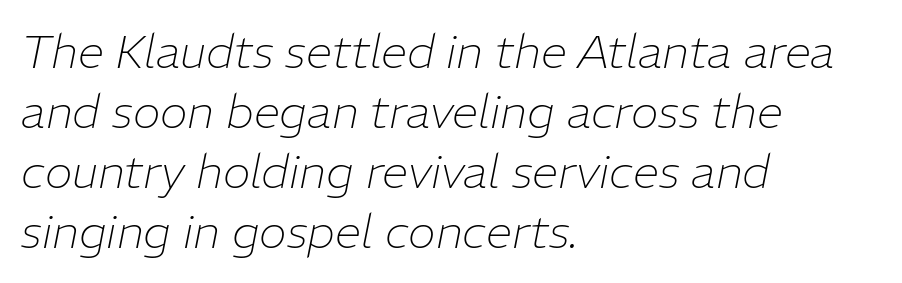
The image shows 47 px thin type, italic (leaning right); set left-aligned, normal line spacing (1.28x), normal letter spacing, not underlined; low stroke contrast and a medium x-height.
